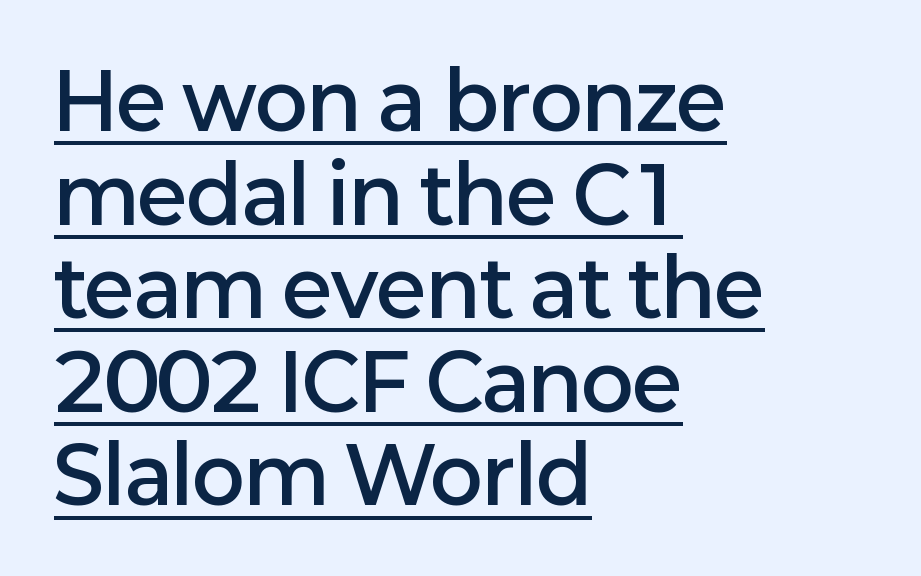
{"serif": "no", "italic": "no", "bold": "semi", "weight": "semibold", "width": "normal", "stroke_contrast": "low", "x_height": "medium", "monospaced": "no", "underline": "yes", "align": "left", "line_spacing_ratio": 1.2, "letter_spacing": "normal", "letter_spacing_em": 0.0, "glyph_px": 78}
